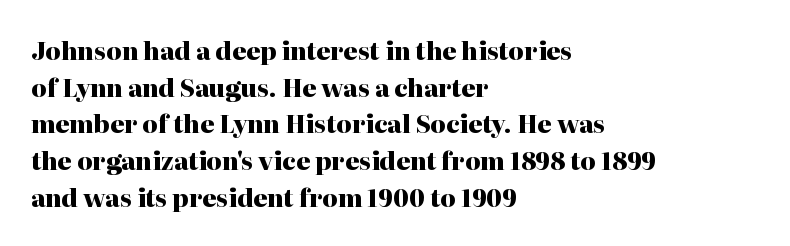
The image shows 24 px bold type, upright; set left-aligned, normal line spacing (1.53x), normal letter spacing, not underlined.
